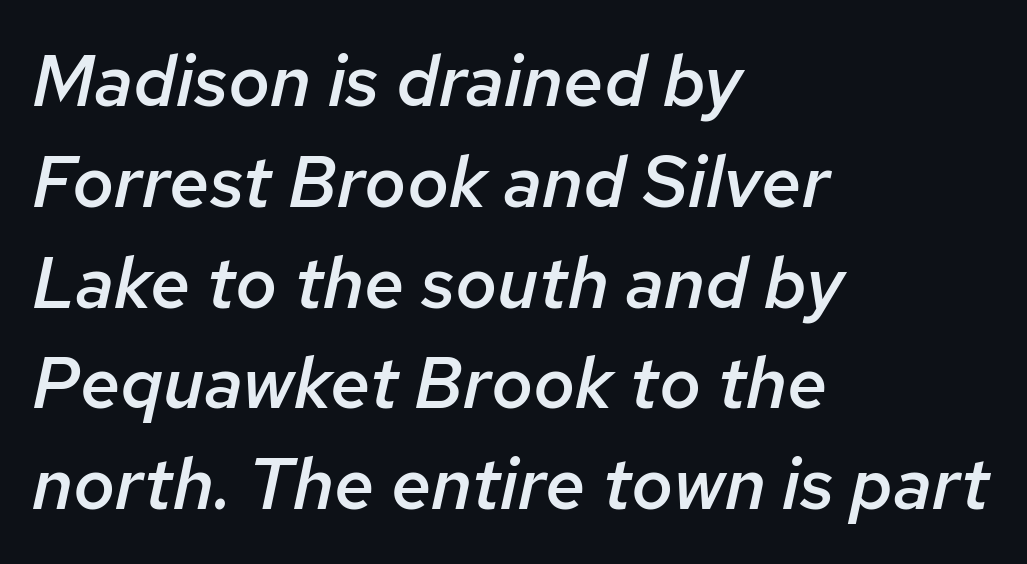
Here the designer chose a conventional face with non-uniform glyph widths. Between one letter and the next there's only the usual sliver of space. The string is rendered with underlining switched off. The rendering uses a semibold face; strokes are thickened but not to full bold.
